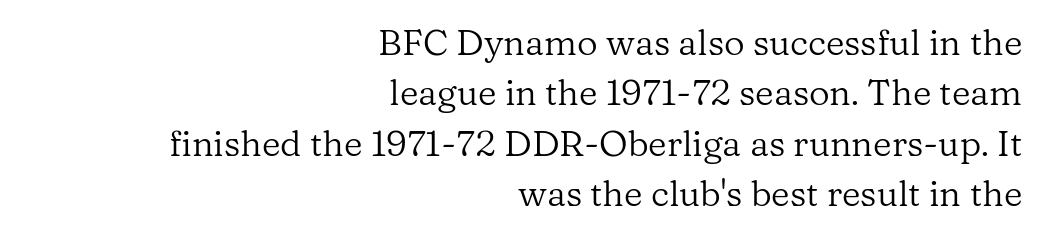
Q: Is the text bold? A: No.
Q: Is the text italic (slanted)? A: No, it is upright.
Q: Is the typeface a serif or a sans-serif typeface? A: Serif.
Q: Is the text underlined? A: No.
Q: How is the paragraph aligned? A: Right-aligned.
Q: Is the spacing between letters normal or unusually wide? A: Normal.
Q: Is the spacing between lines tight, normal or loose? A: Normal.
Q: Width (condensed, normal, or wide)? A: Normal.
Q: Stroke contrast? A: Low.
Q: x-height? A: Medium.
Q: Monospaced? A: No.
